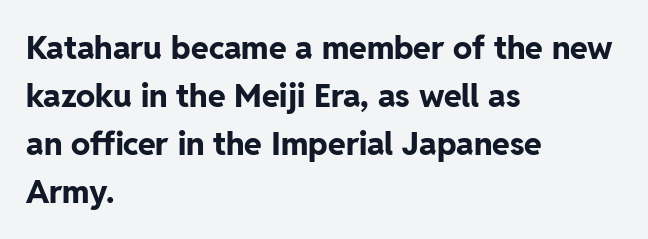
It's the straight-up-and-down kind of type. Tracking value appears to be zero — textbook default spacing. Regarding leading, the lines here are spaced in the standard way. The string is rendered with underlining switched off.
